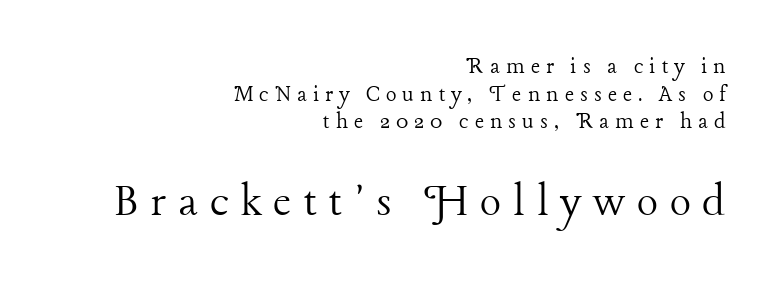
The image shows 50 px light serif type, upright; set right-aligned, tight line spacing (1.11x), unusually wide letter spacing (+0.24 em), not underlined; the second (bottom) block is 2.0x larger; low stroke contrast and a medium x-height.
